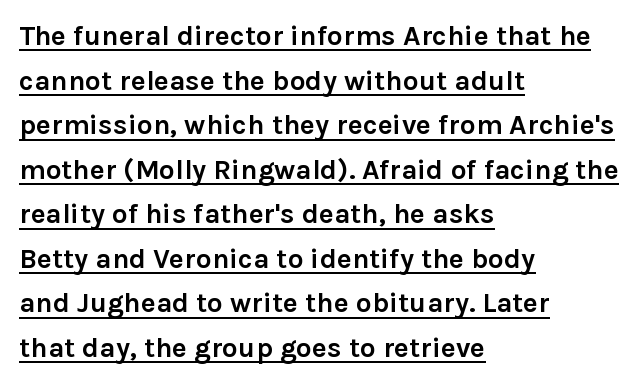
The image shows 28 px semibold sans-serif type, upright; set left-aligned, normal line spacing (1.59x), normal letter spacing, underlined; low stroke contrast and a medium x-height.
